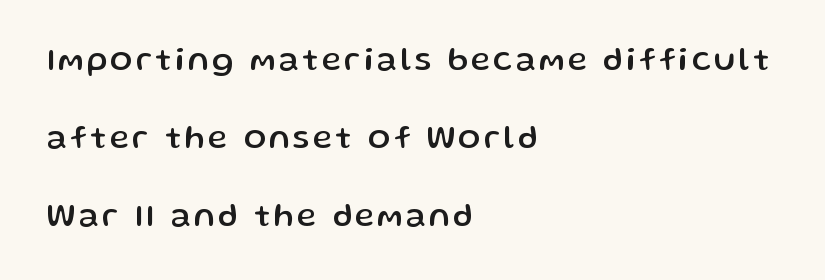
{"serif": "no", "italic": "no", "width": "normal", "stroke_contrast": "low", "x_height": "medium", "monospaced": "no", "underline": "no", "align": "left", "line_spacing": "loose", "line_spacing_ratio": 2.36, "glyph_px": 33}
